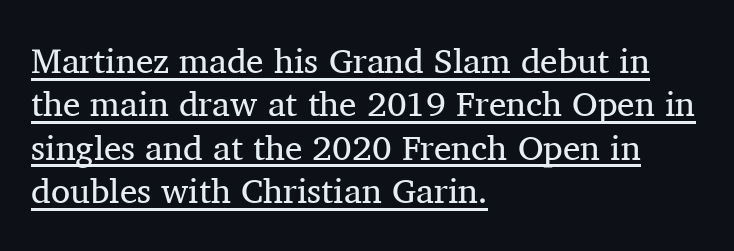
Q: Is the text bold? A: No.
Q: Is the text italic (slanted)? A: No, it is upright.
Q: Is the typeface a serif or a sans-serif typeface? A: Serif.
Q: Is the text underlined? A: Yes.
Q: How is the paragraph aligned? A: Left-aligned.
Q: Is the spacing between letters normal or unusually wide? A: Normal.
Q: Width (condensed, normal, or wide)? A: Normal.
Q: Stroke contrast? A: Medium.
Q: x-height? A: Medium.
Q: Monospaced? A: No.
